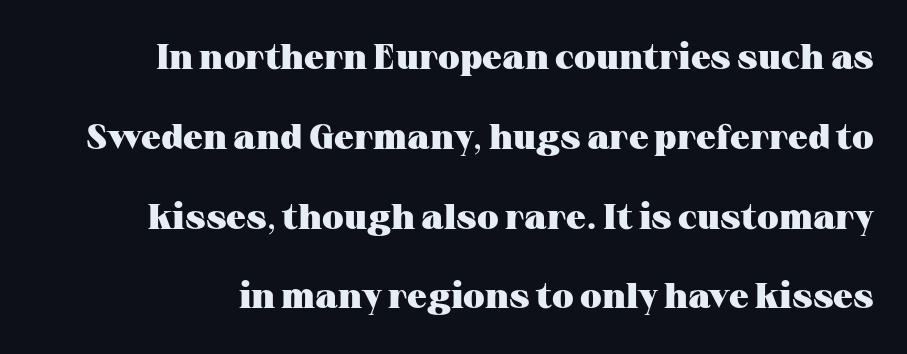
The space beneath each line is pristine and unruled. Summary of vertical rhythm: relaxed, with wide interline spacing. This sample has the flowing, uneven cadence of proportional lettering. Classification — serif. Thick stems and heavy bowls — unmistakably bold. Inter-character spacing is left at the font's built-in metrics.
